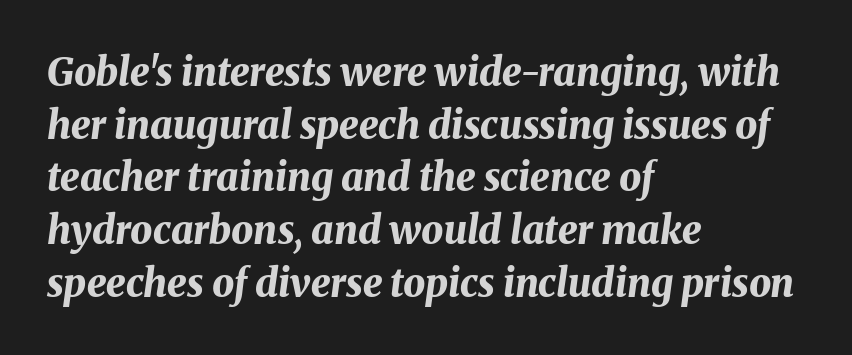
The paragraph has a hard left edge and a soft right edge. Vertical spacing — default. Character widths vary here, with narrow letters taking less room than wide ones. No extra tracking has been applied to these lines. The space directly below the letters is spotless.
